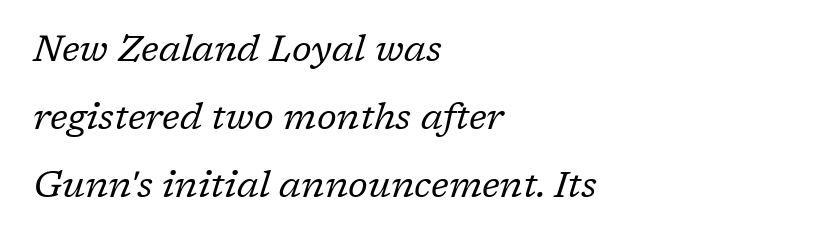
{"serif": "yes", "italic": "yes", "lean": "right", "slant_degrees": 17, "bold": "no", "weight": "regular", "width": "normal", "stroke_contrast": "low", "x_height": "medium", "monospaced": "no", "underline": "no", "align": "left", "line_spacing_ratio": 1.84, "letter_spacing": "normal", "letter_spacing_em": 0.0, "glyph_px": 37}
